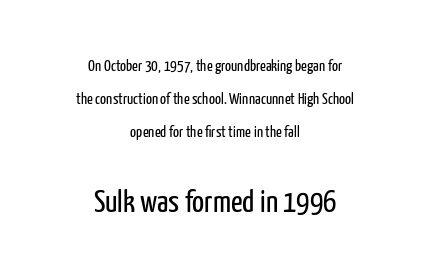
The image shows 32 px regular-weight, condensed sans-serif type, upright; set centered, loose line spacing (2.07x), normal letter spacing, not underlined; the second (bottom) block is 2.0x larger; low stroke contrast and a medium x-height.
